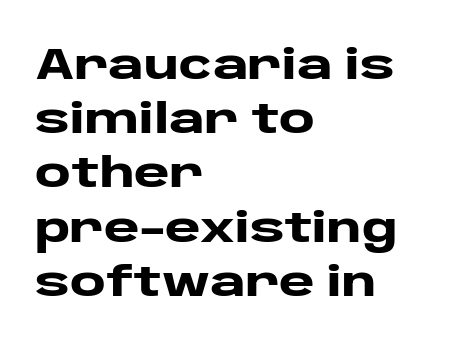
{"serif": "no", "italic": "no", "bold": "yes", "weight": "heavy", "width": "wide", "stroke_contrast": "low", "x_height": "large", "monospaced": "no", "underline": "no", "align": "left", "line_spacing": "normal", "line_spacing_ratio": 1.26, "letter_spacing": "normal", "letter_spacing_em": 0.0, "glyph_px": 43}
